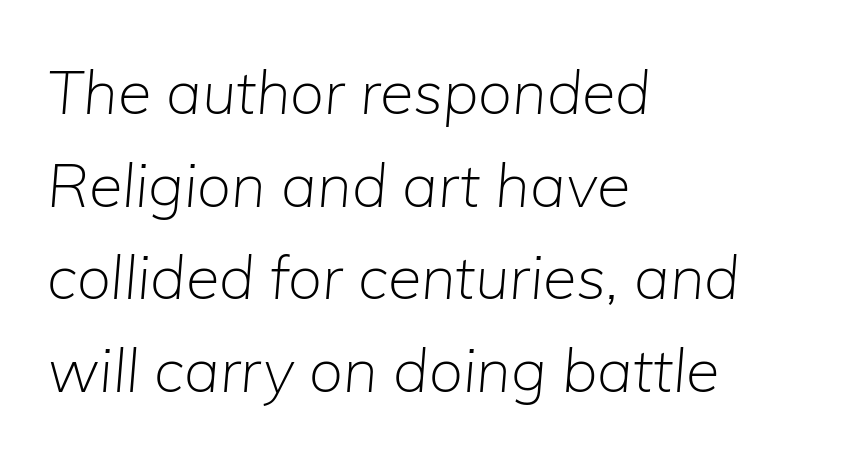
Q: Is the text bold? A: No.
Q: Is the text italic (slanted)? A: Yes, it leans right by about 5 degrees.
Q: Is the text underlined? A: No.
Q: How is the paragraph aligned? A: Left-aligned.
Q: Is the spacing between letters normal or unusually wide? A: Normal.
Q: Is the spacing between lines tight, normal or loose? A: Normal.
Q: Width (condensed, normal, or wide)? A: Normal.
Q: Stroke contrast? A: Low.
Q: x-height? A: Medium.
Q: Monospaced? A: No.
